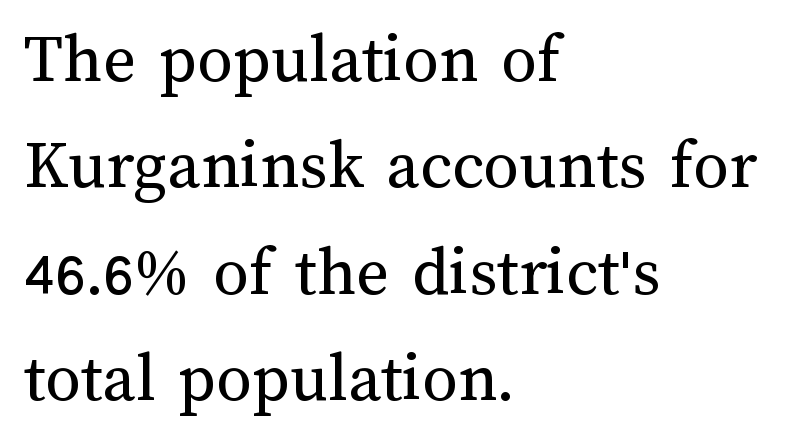
{"italic": "no", "bold": "no", "weight": "regular", "width": "normal", "stroke_contrast": "medium", "x_height": "medium", "monospaced": "no", "underline": "no", "align": "left", "line_spacing": "normal", "line_spacing_ratio": 1.5, "letter_spacing": "normal", "letter_spacing_em": 0.0, "glyph_px": 71}
